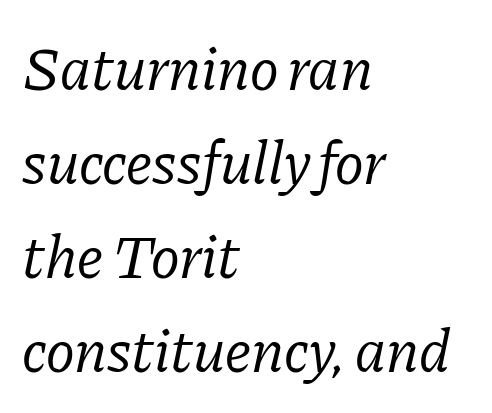
Decoration check: the copy has no underline. You can tell it's italic because the verticals aren't actually vertical. Regarding serifs, this sample has them. Stems here are at most as thick as an everyday book face. Every row of glyphs begins at an identical x-position on the left.
